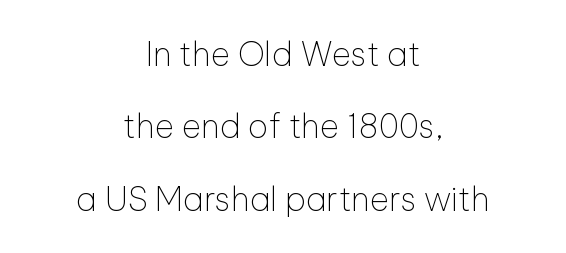
A typesetter would call this zero additional tracking. The lines are quadded center. The baseline area is clear. Is this a sans? Yes — the strokes have no serifs. Students, observe: this is what heavily led, spacious text looks like.
